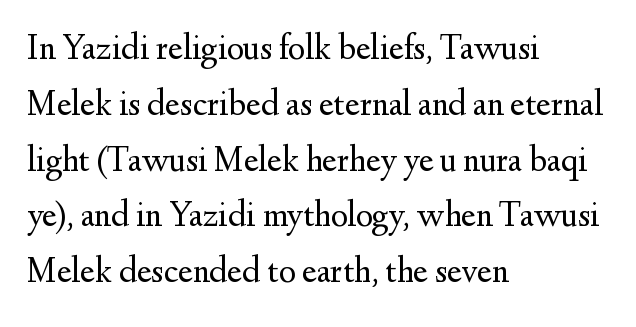
The image shows 36 px regular-weight serif type, upright; set left-aligned, normal line spacing (1.55x), normal letter spacing, not underlined; medium stroke contrast and a small x-height.
